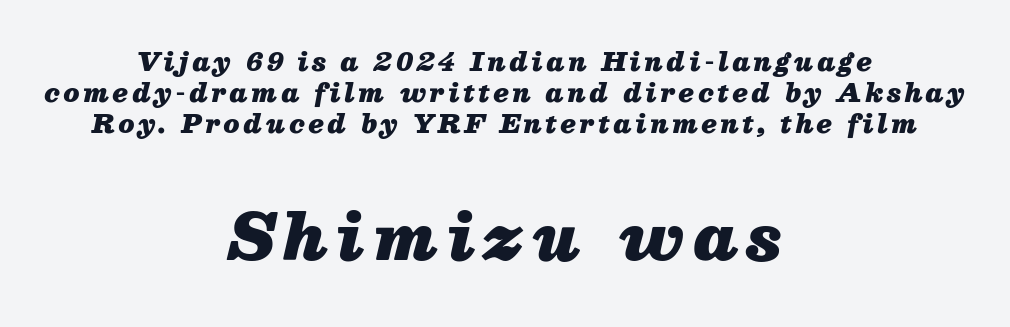
Q: Is the text bold? A: Yes.
Q: Is the text italic (slanted)? A: Yes, it leans right by about 13 degrees.
Q: Is the text underlined? A: No.
Q: How is the paragraph aligned? A: Centered.
Q: Is the spacing between lines tight, normal or loose? A: Normal.
Q: Which block of text is set in a larger size, the first (top) or the second (bottom)? A: The second (bottom) one.
Q: Width (condensed, normal, or wide)? A: Normal.
Q: Stroke contrast? A: Medium.
Q: x-height? A: Medium.
Q: Monospaced? A: No.
